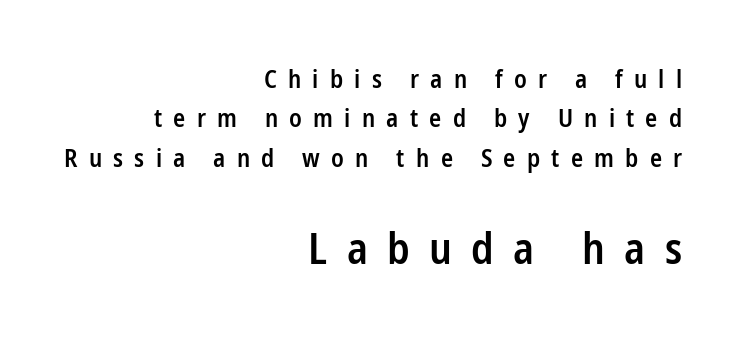
The image shows 43 px semibold, condensed sans-serif type, upright; set right-aligned, normal line spacing (1.58x), unusually wide letter spacing (+0.45 em), not underlined; the second (bottom) block is 1.72x larger; low stroke contrast and a medium x-height.
